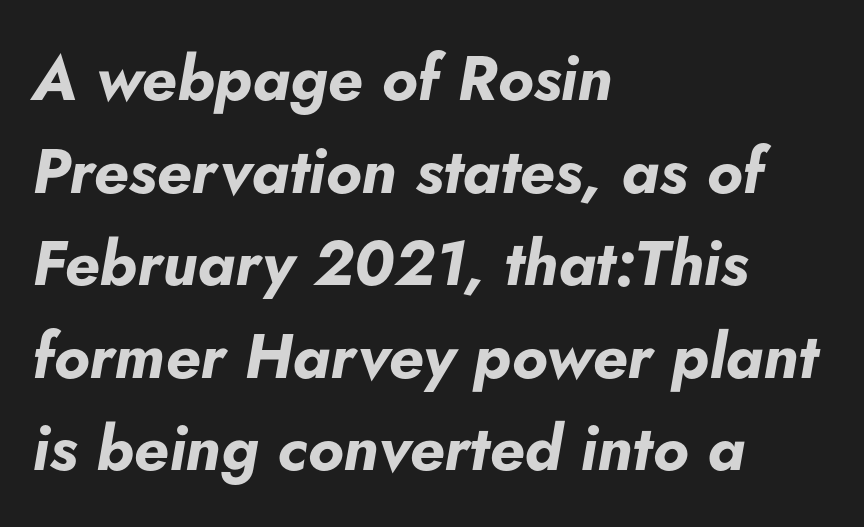
{"italic": "yes", "lean": "right", "slant_degrees": 5, "bold": "yes", "weight": "bold", "width": "normal", "stroke_contrast": "low", "x_height": "small", "monospaced": "no", "underline": "no", "align": "left", "line_spacing": "normal", "line_spacing_ratio": 1.47, "letter_spacing": "normal", "letter_spacing_em": 0.0, "glyph_px": 63}
